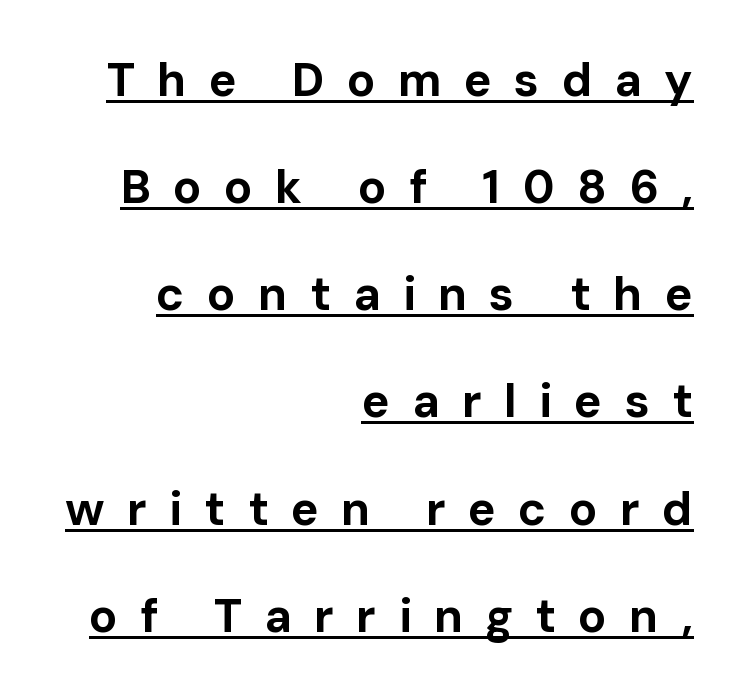
Q: Is the text bold? A: Yes.
Q: Is the text italic (slanted)? A: No, it is upright.
Q: Is the typeface a serif or a sans-serif typeface? A: Sans-serif.
Q: Is the text underlined? A: Yes.
Q: How is the paragraph aligned? A: Right-aligned.
Q: Is the spacing between letters normal or unusually wide? A: Unusually wide.
Q: Is the spacing between lines tight, normal or loose? A: Loose.
Q: Width (condensed, normal, or wide)? A: Normal.
Q: Stroke contrast? A: Low.
Q: x-height? A: Medium.
Q: Monospaced? A: No.
